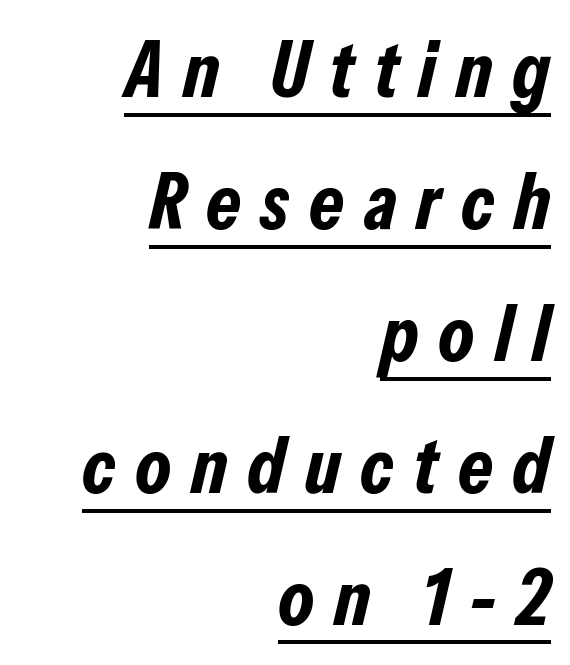
{"italic": "yes", "lean": "right", "slant_degrees": 13, "bold": "yes", "weight": "bold", "width": "condensed", "stroke_contrast": "low", "x_height": "medium", "monospaced": "no", "underline": "yes", "align": "right", "line_spacing": "normal", "line_spacing_ratio": 1.67, "letter_spacing": "wide", "letter_spacing_em": 0.25, "glyph_px": 79}
